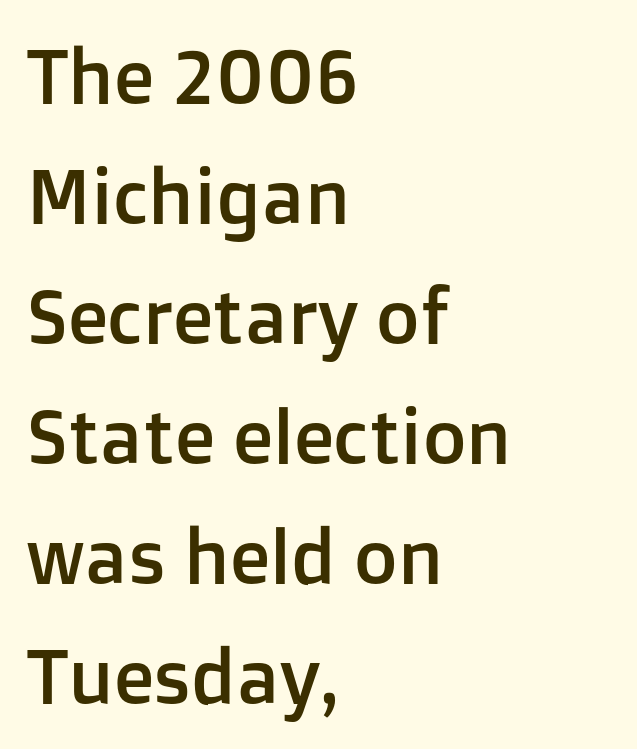
{"serif": "no", "italic": "no", "width": "normal", "stroke_contrast": "low", "x_height": "medium", "monospaced": "no", "underline": "no", "align": "left", "line_spacing": "normal", "line_spacing_ratio": 1.6, "letter_spacing": "normal", "letter_spacing_em": 0.0, "glyph_px": 75}
